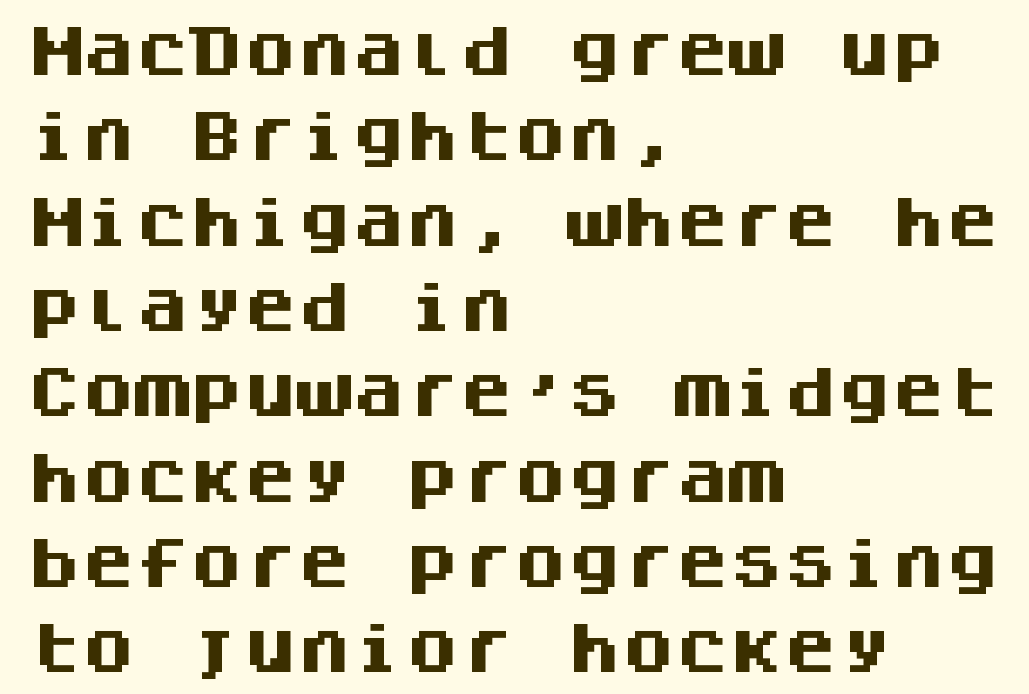
{"serif": "no", "italic": "no", "bold": "yes", "weight": "heavy", "width": "normal", "stroke_contrast": "medium", "x_height": "large", "monospaced": "yes", "underline": "no", "align": "left", "line_spacing": "normal", "line_spacing_ratio": 1.58, "letter_spacing": "normal", "letter_spacing_em": 0.0, "glyph_px": 54}
